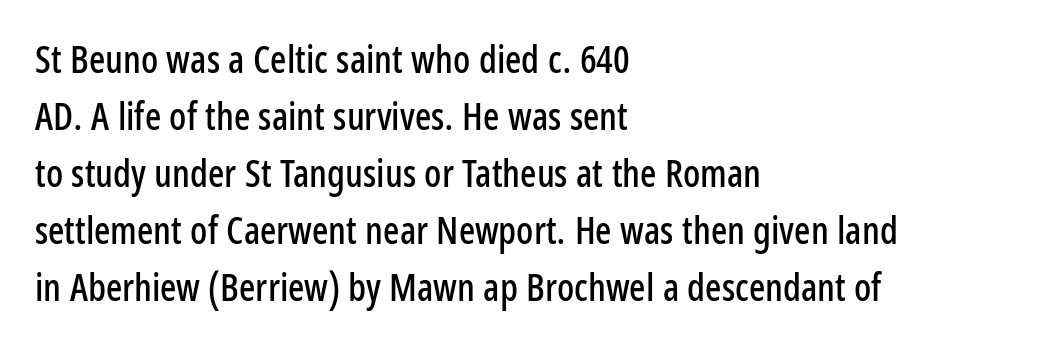
Q: Is the text italic (slanted)? A: No, it is upright.
Q: Is the typeface a serif or a sans-serif typeface? A: Sans-serif.
Q: Is the text underlined? A: No.
Q: How is the paragraph aligned? A: Left-aligned.
Q: Is the spacing between letters normal or unusually wide? A: Normal.
Q: Is the spacing between lines tight, normal or loose? A: Normal.
Q: Width (condensed, normal, or wide)? A: Condensed.
Q: Stroke contrast? A: Low.
Q: x-height? A: Medium.
Q: Monospaced? A: No.
